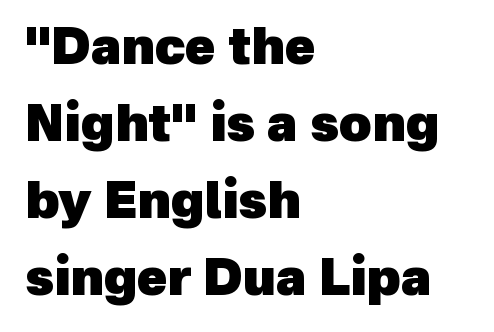
The image shows 50 px heavy sans-serif type; set left-aligned, normal line spacing (1.54x), normal letter spacing, not underlined; a medium x-height.
